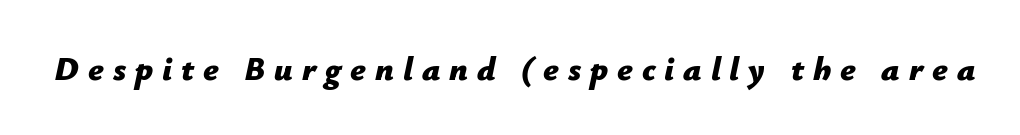
Its strokes are broad and dark, the hallmark of bold type. Think of a printed novel: that variable character pitch is what you see here. This rendering widens character spacing well past its baseline value. Unmarked baselines from the first word to the last. Characters are canted at an angle relative to the baseline's perpendicular.
